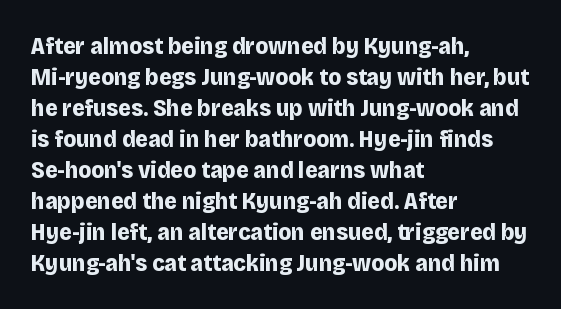
Q: Is the text bold? A: Yes.
Q: Is the text italic (slanted)? A: No, it is upright.
Q: Is the text underlined? A: No.
Q: How is the paragraph aligned? A: Left-aligned.
Q: Is the spacing between letters normal or unusually wide? A: Normal.
Q: Is the spacing between lines tight, normal or loose? A: Normal.
